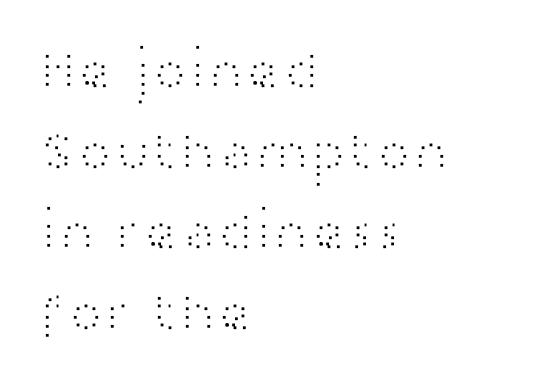
The face used here is proportionally spaced, like ordinary book or web type. The passage shown is typeset with a sans-serif family. Summary of weight: not heavy and not bold. Letters rest on an invisible, unmarked baseline.
